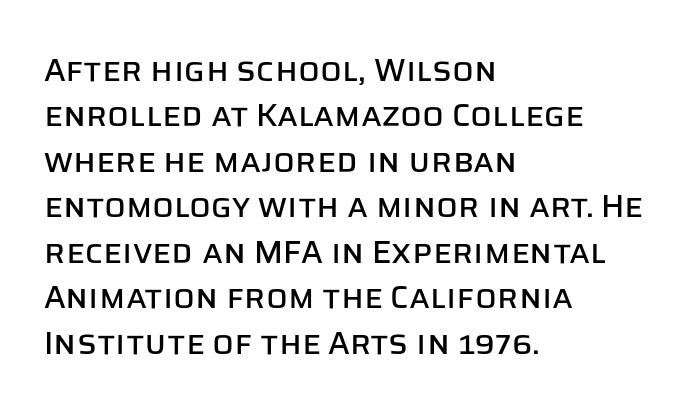
{"serif": "no", "italic": "no", "width": "normal", "stroke_contrast": "low", "x_height": "large", "monospaced": "no", "underline": "no", "align": "left", "line_spacing": "normal", "line_spacing_ratio": 1.42, "letter_spacing": "normal", "letter_spacing_em": 0.0, "glyph_px": 32}
